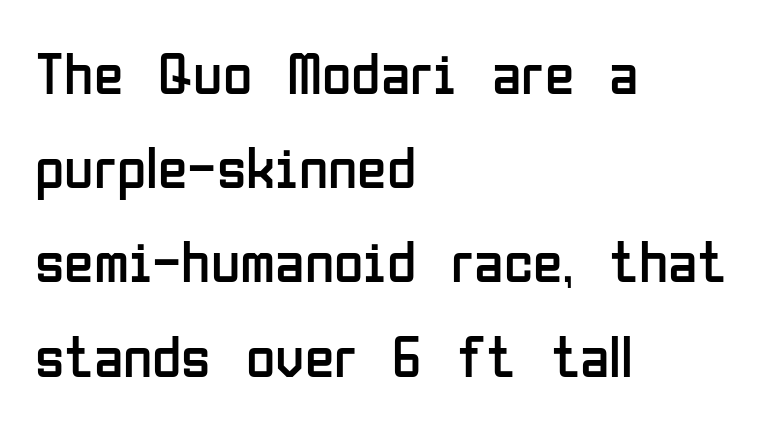
{"serif": "no", "italic": "no", "bold": "no", "weight": "regular", "width": "condensed", "stroke_contrast": "low", "x_height": "medium", "monospaced": "no", "underline": "no", "align": "left", "line_spacing": "normal", "line_spacing_ratio": 1.57, "letter_spacing": "normal", "letter_spacing_em": 0.0, "glyph_px": 60}
